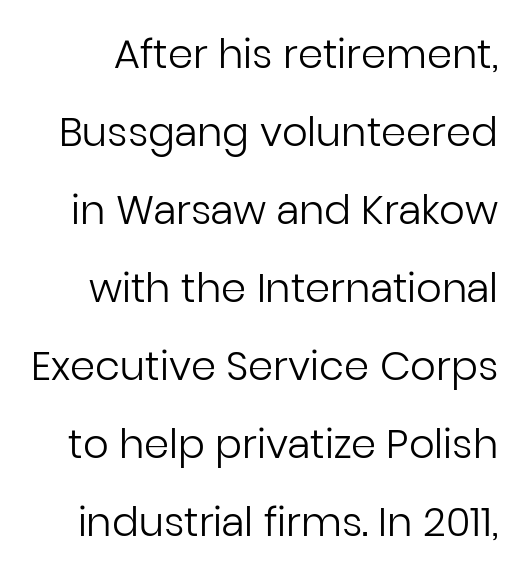
Short note: letters normally spaced. Honestly, there is no underline to notice here at all. The passage shown is typed in a proportional face where columns would drift. Letters have the restrained weight of plain body copy at most.
